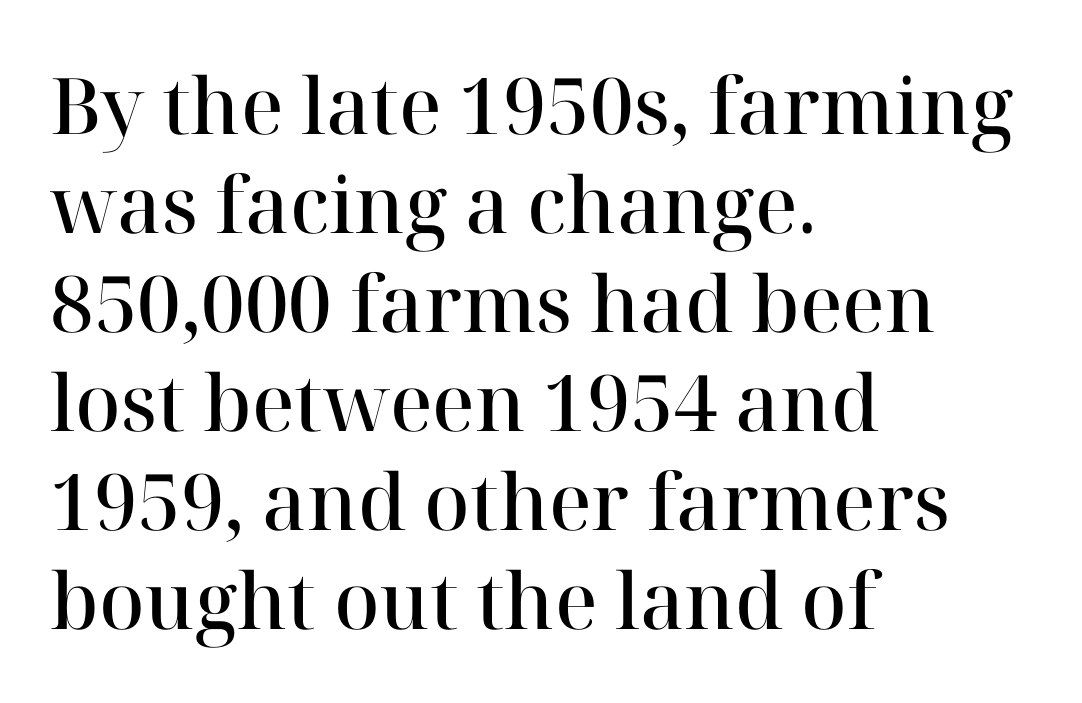
{"serif": "yes", "italic": "no", "bold": "semi", "weight": "semibold", "width": "normal", "stroke_contrast": "high", "x_height": "medium", "monospaced": "no", "underline": "no", "align": "left", "line_spacing": "normal", "line_spacing_ratio": 1.27, "letter_spacing": "normal", "letter_spacing_em": 0.0, "glyph_px": 78}
